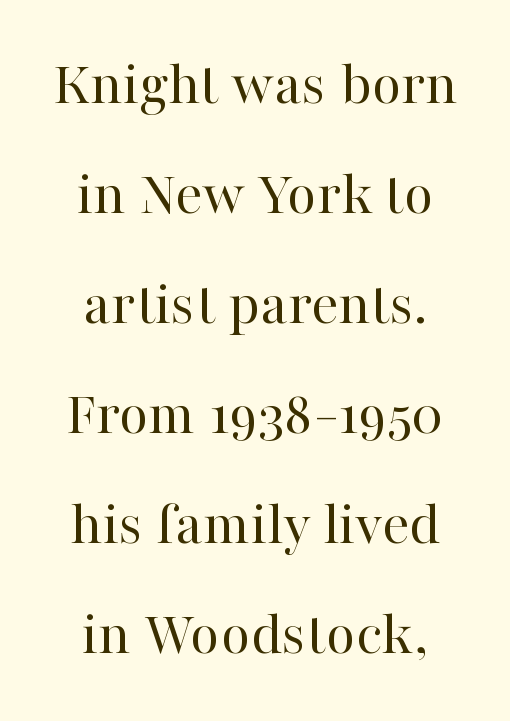
Compared with typical body copy, the letter spacing here is the same. The letters stand straight up with perfectly vertical stems. The words here are not underlined. Caption: multi-line text, centered on the measure.
